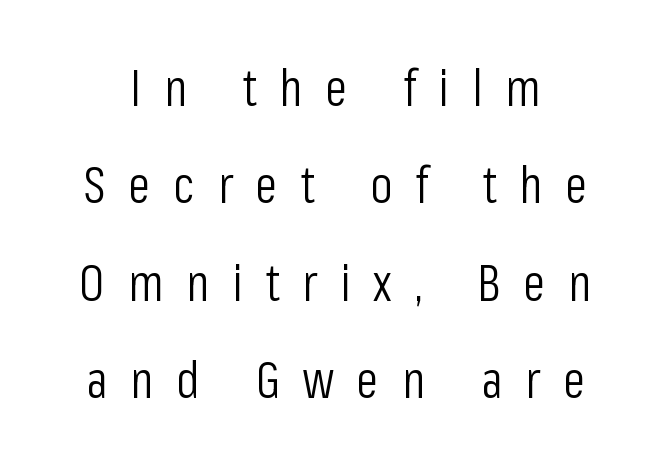
Q: Is the text bold? A: No.
Q: Is the text italic (slanted)? A: No, it is upright.
Q: Is the typeface a serif or a sans-serif typeface? A: Sans-serif.
Q: Is the text underlined? A: No.
Q: Is the spacing between letters normal or unusually wide? A: Unusually wide.
Q: Is the spacing between lines tight, normal or loose? A: Loose.
Q: Width (condensed, normal, or wide)? A: Condensed.
Q: Stroke contrast? A: Low.
Q: x-height? A: Medium.
Q: Monospaced? A: No.
